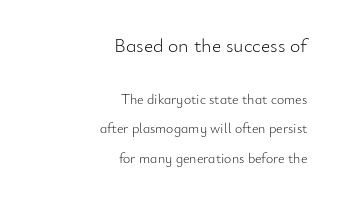
Regarding leading, the lines here are spaced well apart. One-word summary of the alignment: right. Size hierarchy here favors the leading block over the trailing one. Bold? No — there's no thickening of the strokes. There is no visible air inserted between adjacent glyphs.
